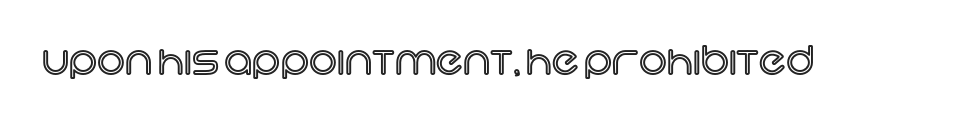
Q: Is the text italic (slanted)? A: No, it is upright.
Q: Is the text underlined? A: No.
Q: Is the spacing between letters normal or unusually wide? A: Normal.
Q: Width (condensed, normal, or wide)? A: Normal.
Q: x-height? A: Large.
Q: Monospaced? A: No.
